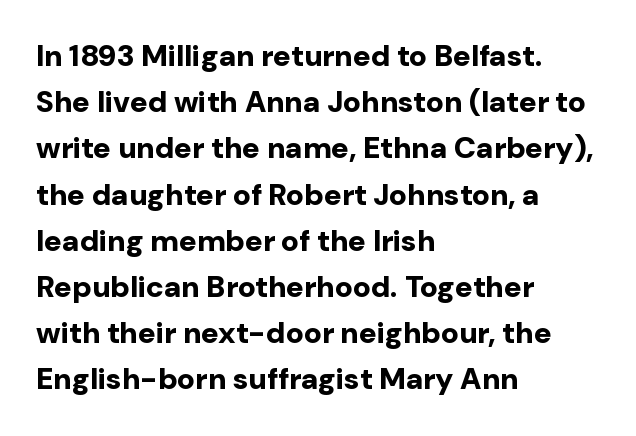
In terms of letterform style, serifs are entirely absent. Only glyphs here, with clear space below each row. Summary of weight: heavy, a full bold. The lettering stays uniformly vertical, giving the passage a roman look. Spacing verdict: proportional, widths tailored to each character.
